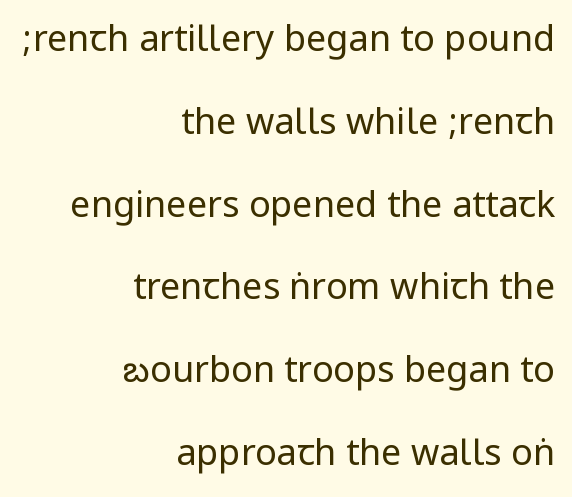
Q: Is the text bold? A: No.
Q: Is the text italic (slanted)? A: No, it is upright.
Q: Is the typeface a serif or a sans-serif typeface? A: Sans-serif.
Q: Is the text underlined? A: No.
Q: How is the paragraph aligned? A: Right-aligned.
Q: Is the spacing between letters normal or unusually wide? A: Normal.
Q: Is the spacing between lines tight, normal or loose? A: Loose.
Q: Width (condensed, normal, or wide)? A: Condensed.
Q: Stroke contrast? A: Low.
